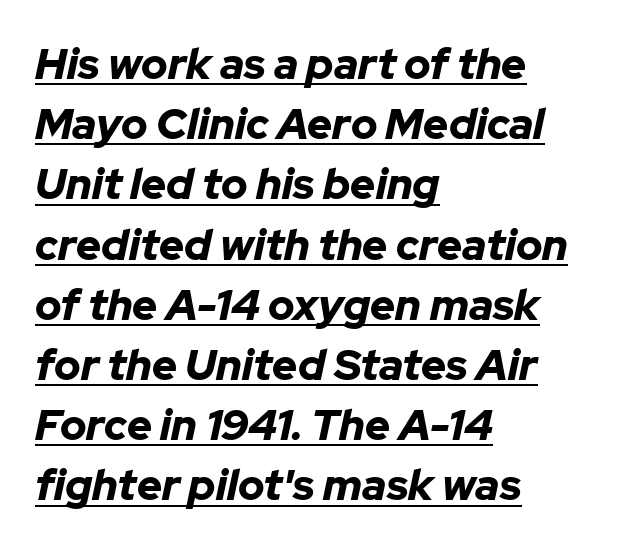
The image shows 43 px bold type, italic (leaning right); set left-aligned, normal line spacing (1.4x), normal letter spacing, underlined; low stroke contrast and a medium x-height.
